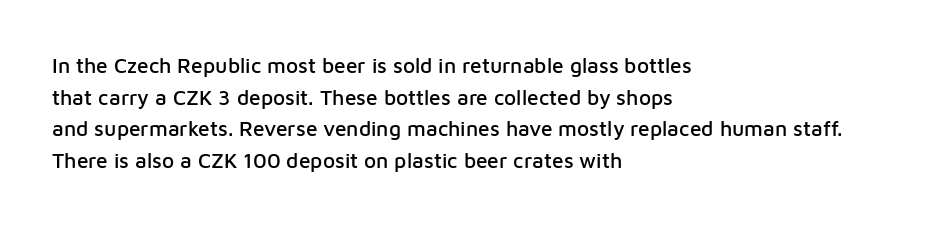
{"italic": "no", "underline": "no", "align": "left", "line_spacing": "normal", "line_spacing_ratio": 1.51, "letter_spacing": "normal", "letter_spacing_em": 0.0, "glyph_px": 21}
